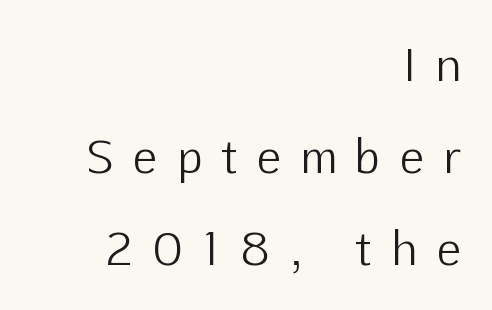
Loosely led — the rows are spread out. Italic? Not at all — the glyphs are vertical. Each line ends at the same right margin while the left side varies. Letters have the restrained weight of plain body copy at most.
